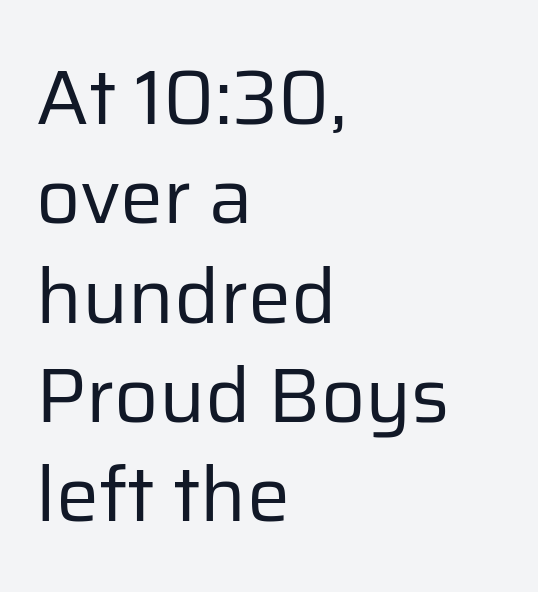
The image shows 77 px regular-weight sans-serif type, upright; set left-aligned, normal line spacing (1.29x), normal letter spacing, not underlined; low stroke contrast and a medium x-height.
